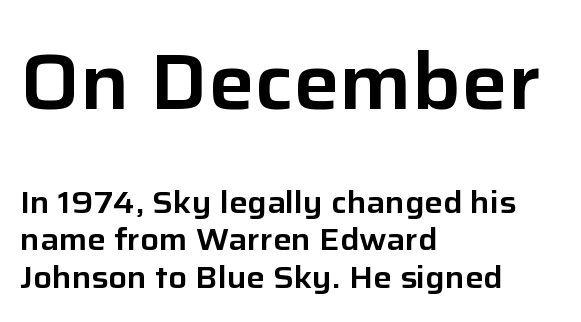
Q: Is the text italic (slanted)? A: No, it is upright.
Q: Is the typeface a serif or a sans-serif typeface? A: Sans-serif.
Q: Is the text underlined? A: No.
Q: How is the paragraph aligned? A: Left-aligned.
Q: Is the spacing between letters normal or unusually wide? A: Normal.
Q: Which block of text is set in a larger size, the first (top) or the second (bottom)? A: The first (top) one.
Q: Width (condensed, normal, or wide)? A: Normal.
Q: Stroke contrast? A: Low.
Q: x-height? A: Medium.
Q: Monospaced? A: No.
